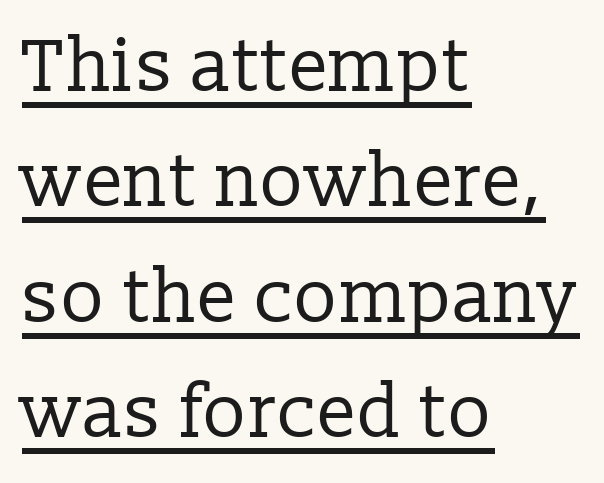
Q: Is the text bold? A: No.
Q: Is the text italic (slanted)? A: No, it is upright.
Q: Is the typeface a serif or a sans-serif typeface? A: Serif.
Q: Is the text underlined? A: Yes.
Q: How is the paragraph aligned? A: Left-aligned.
Q: Is the spacing between letters normal or unusually wide? A: Normal.
Q: Is the spacing between lines tight, normal or loose? A: Normal.
Q: Width (condensed, normal, or wide)? A: Normal.
Q: Stroke contrast? A: Low.
Q: x-height? A: Medium.
Q: Monospaced? A: No.
